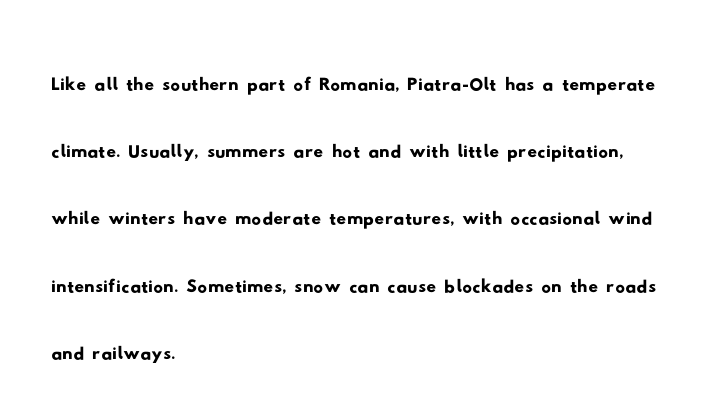
{"serif": "no", "width": "wide", "stroke_contrast": "low", "x_height": "small", "monospaced": "no", "underline": "no", "align": "left", "line_spacing": "normal", "line_spacing_ratio": 1.4, "letter_spacing": "normal", "letter_spacing_em": 0.0, "glyph_px": 48}
